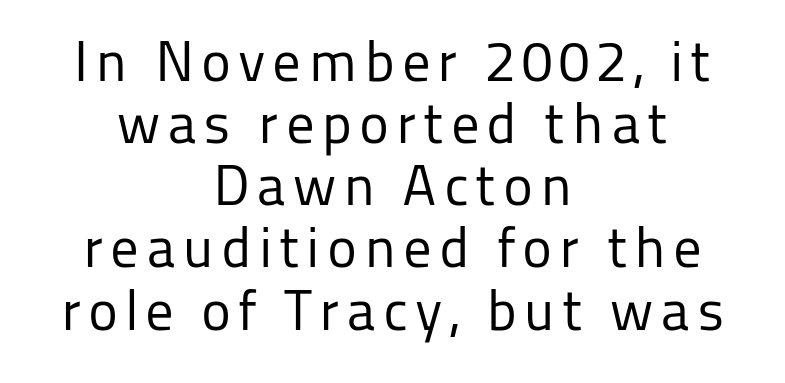
The image shows 57 px regular-weight sans-serif type, upright; set centered, tight line spacing (1.09x), not underlined; low stroke contrast and a medium x-height.
